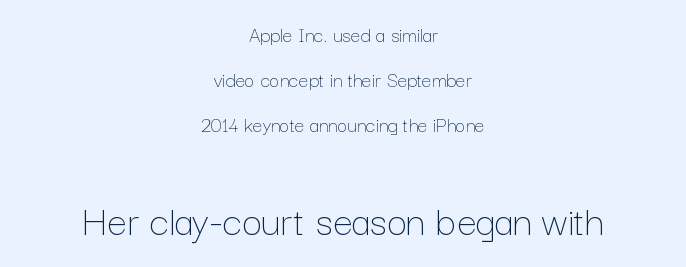
Q: Is the text bold? A: No.
Q: Is the text italic (slanted)? A: No, it is upright.
Q: Is the text underlined? A: No.
Q: How is the paragraph aligned? A: Centered.
Q: Is the spacing between letters normal or unusually wide? A: Normal.
Q: Is the spacing between lines tight, normal or loose? A: Loose.
Q: Which block of text is set in a larger size, the first (top) or the second (bottom)? A: The second (bottom) one.
Q: Width (condensed, normal, or wide)? A: Normal.
Q: Stroke contrast? A: Low.
Q: x-height? A: Medium.
Q: Monospaced? A: No.
